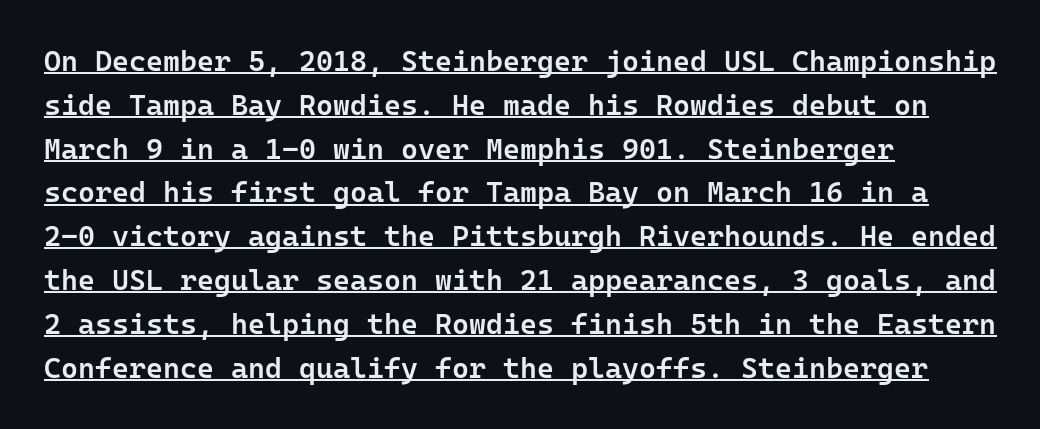
{"serif": "no", "italic": "no", "bold": "semi", "weight": "semibold", "width": "normal", "stroke_contrast": "low", "x_height": "medium", "monospaced": "yes", "underline": "yes", "align": "left", "line_spacing": "normal", "line_spacing_ratio": 1.51, "letter_spacing": "normal", "letter_spacing_em": 0.0, "glyph_px": 29}
